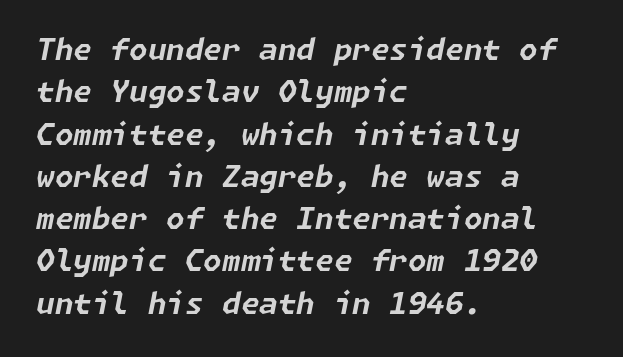
{"italic": "yes", "lean": "right", "slant_degrees": 11, "bold": "yes", "weight": "bold", "width": "normal", "stroke_contrast": "low", "x_height": "medium", "underline": "no", "align": "left", "line_spacing": "normal", "line_spacing_ratio": 1.41, "letter_spacing": "normal", "letter_spacing_em": 0.0, "glyph_px": 30}
